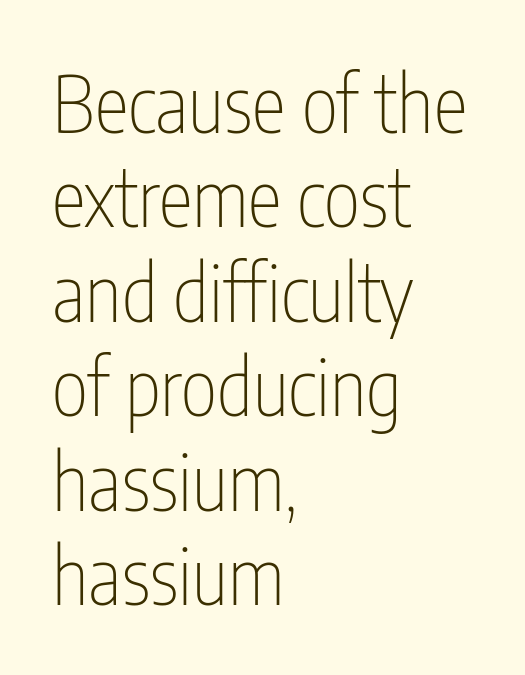
{"serif": "no", "italic": "no", "bold": "no", "weight": "thin", "width": "condensed", "stroke_contrast": "low", "x_height": "medium", "monospaced": "no", "underline": "no", "align": "left", "line_spacing_ratio": 1.21, "letter_spacing": "normal", "letter_spacing_em": 0.0, "glyph_px": 78}
